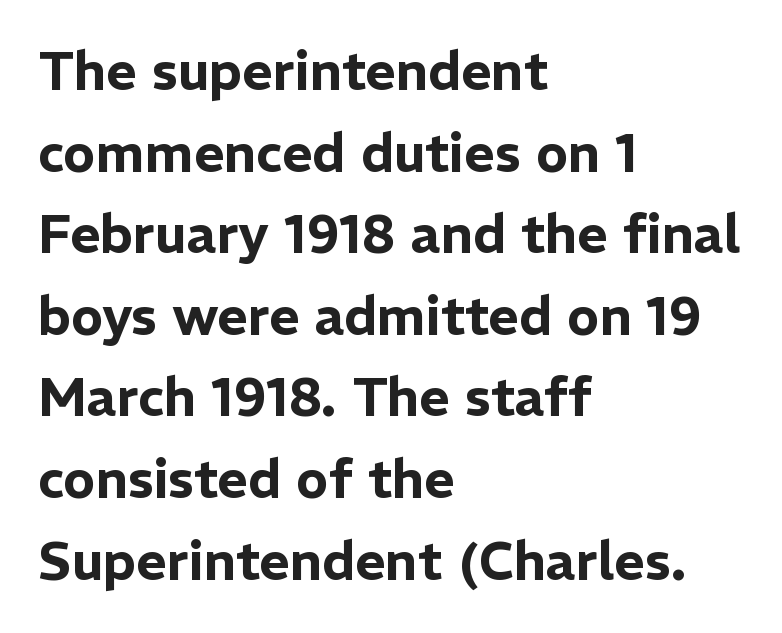
Q: Is the text italic (slanted)? A: No, it is upright.
Q: Is the typeface a serif or a sans-serif typeface? A: Sans-serif.
Q: Is the text underlined? A: No.
Q: How is the paragraph aligned? A: Left-aligned.
Q: Is the spacing between letters normal or unusually wide? A: Normal.
Q: Is the spacing between lines tight, normal or loose? A: Normal.
Q: Width (condensed, normal, or wide)? A: Normal.
Q: Stroke contrast? A: Low.
Q: x-height? A: Medium.
Q: Monospaced? A: No.
